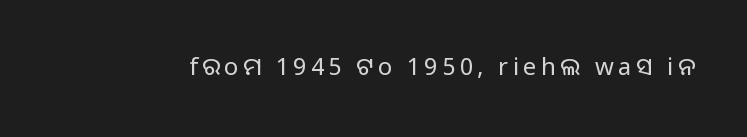
{"italic": "no", "bold": "no", "underline": "no", "glyph_px": 24}
